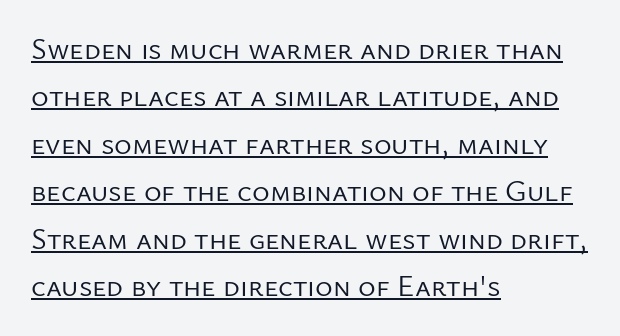
The image shows 30 px regular-weight sans-serif type, upright; set left-aligned, normal line spacing (1.58x), normal letter spacing, underlined; low stroke contrast and a medium x-height.
